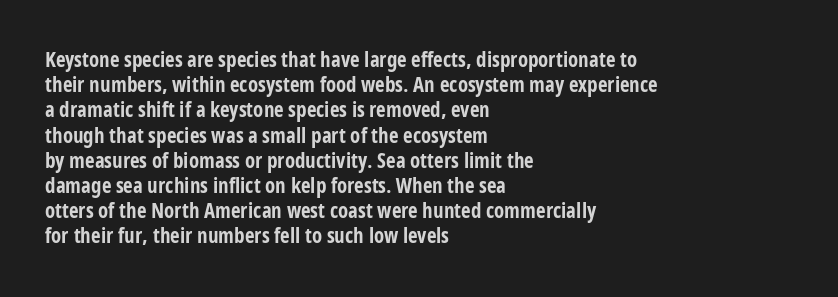
{"italic": "no", "bold": "yes", "underline": "no", "align": "left", "line_spacing_ratio": 1.2, "letter_spacing": "normal", "letter_spacing_em": 0.0, "glyph_px": 21}
